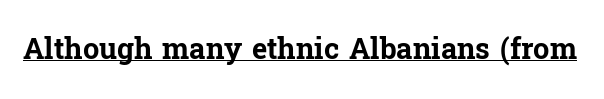
Q: Is the text bold? A: Yes.
Q: Is the text italic (slanted)? A: No, it is upright.
Q: Is the typeface a serif or a sans-serif typeface? A: Serif.
Q: Is the text underlined? A: Yes.
Q: Is the spacing between letters normal or unusually wide? A: Normal.
Q: Width (condensed, normal, or wide)? A: Normal.
Q: Stroke contrast? A: Low.
Q: x-height? A: Medium.
Q: Monospaced? A: No.
